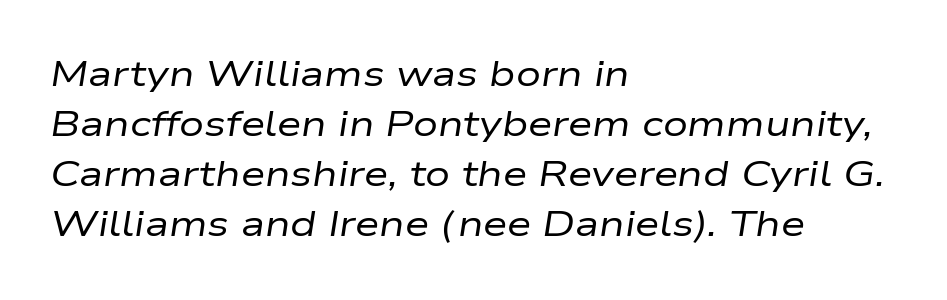
The image shows 35 px regular-weight, wide type, italic (leaning right); set left-aligned, normal line spacing (1.43x), normal letter spacing, not underlined; low stroke contrast and a medium x-height.
